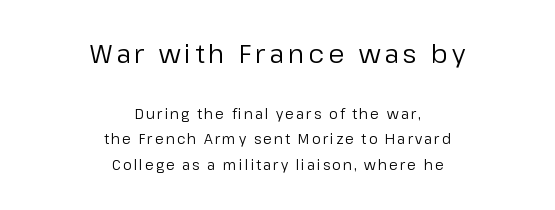
{"italic": "no", "bold": "no", "underline": "no", "align": "center", "line_spacing_ratio": 1.84, "larger_block": "first", "size_ratio": 1.86, "glyph_px": 26}
